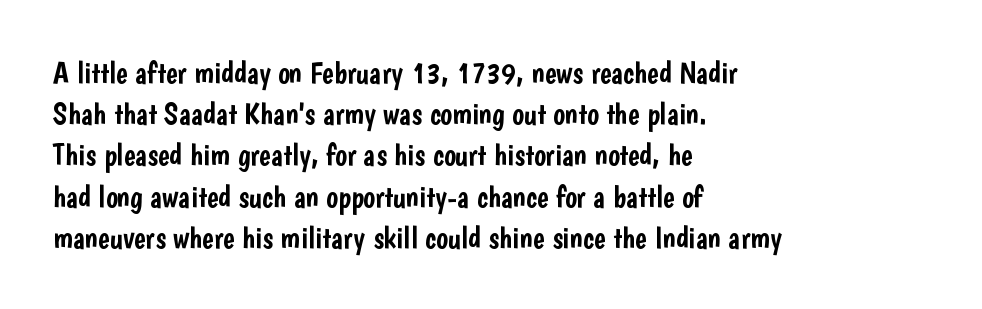
The image shows 31 px condensed sans-serif type, upright; set left-aligned, normal line spacing (1.33x), normal letter spacing, not underlined; low stroke contrast and a medium x-height.
